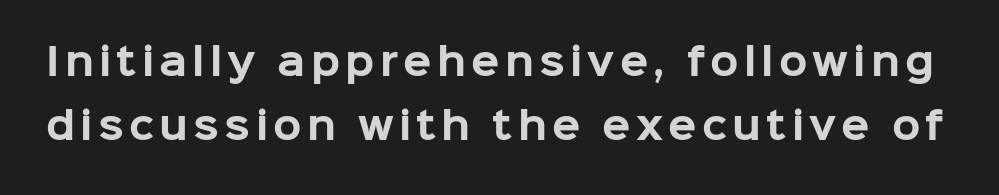
Does the type have serifs? No, each stem ends abruptly. You can tell it's not italic because the verticals are truly vertical. Note the varied advance widths — an 'i' is clearly narrower than an 'm'. Letters rest on an invisible, unmarked baseline.
